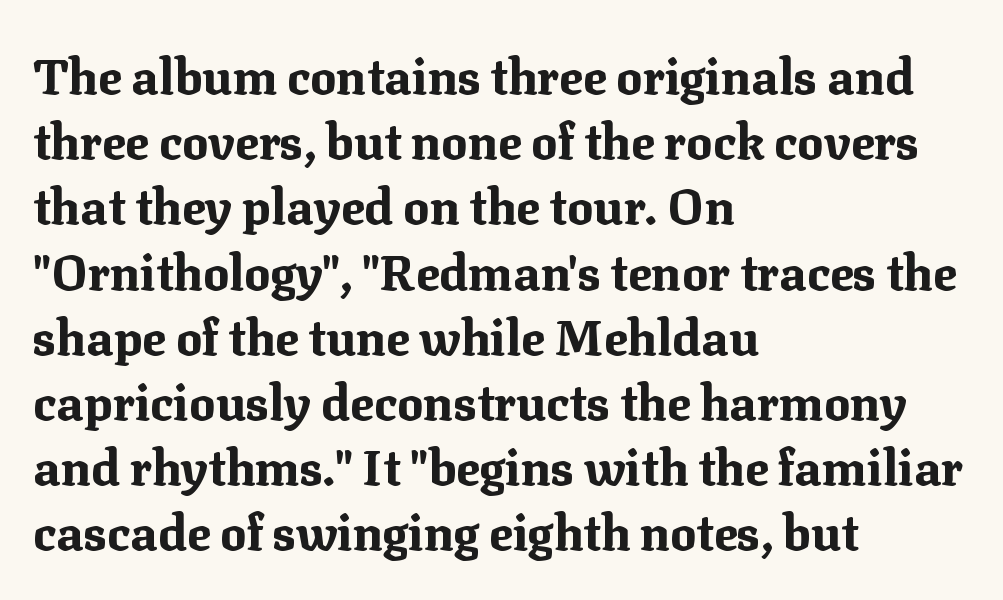
Is there any slant? The stems are plumb. The type family on display is of the serif kind. Interline gaps are of average width in this sample. Each glyph is drawn with heavy, bold strokes. Standard letterfit; no display-style spreading of the glyphs. Think of a printed novel: that variable character pitch is what you see here.
